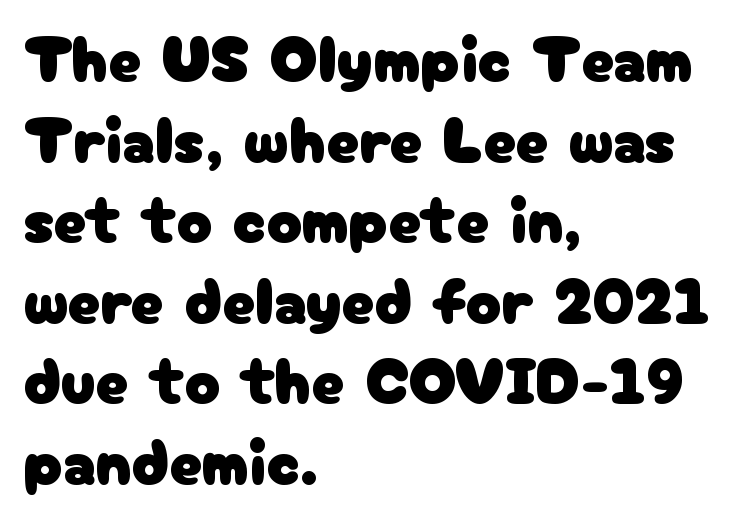
{"serif": "no", "italic": "no", "width": "normal", "stroke_contrast": "low", "x_height": "medium", "monospaced": "no", "underline": "no", "align": "left", "line_spacing_ratio": 1.22, "letter_spacing": "normal", "letter_spacing_em": 0.0, "glyph_px": 66}
